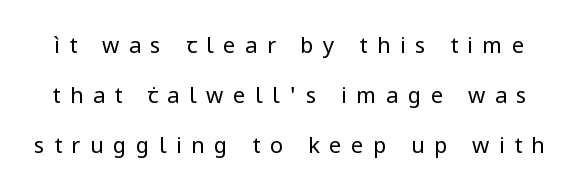
{"italic": "no", "bold": "no", "underline": "no", "line_spacing": "loose", "line_spacing_ratio": 2.28, "letter_spacing": "wide", "letter_spacing_em": 0.43, "glyph_px": 22}
